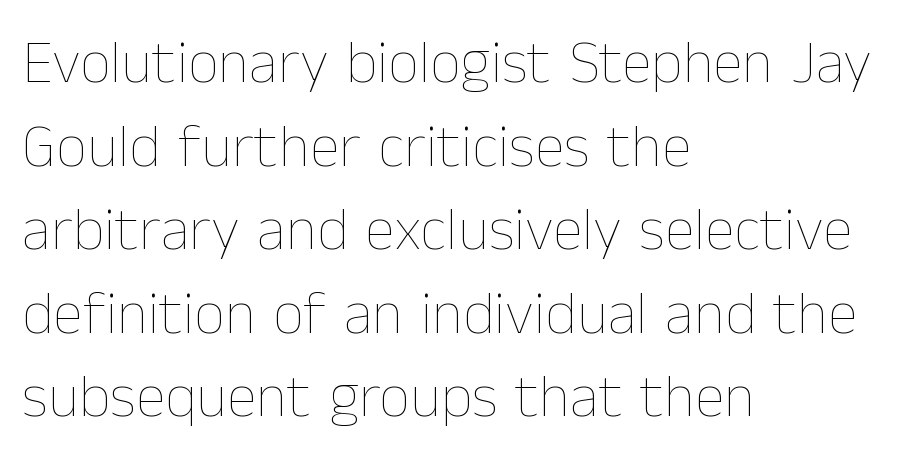
The image shows 61 px thin type, upright; set left-aligned, normal line spacing (1.37x), normal letter spacing, not underlined; low stroke contrast and a medium x-height.
